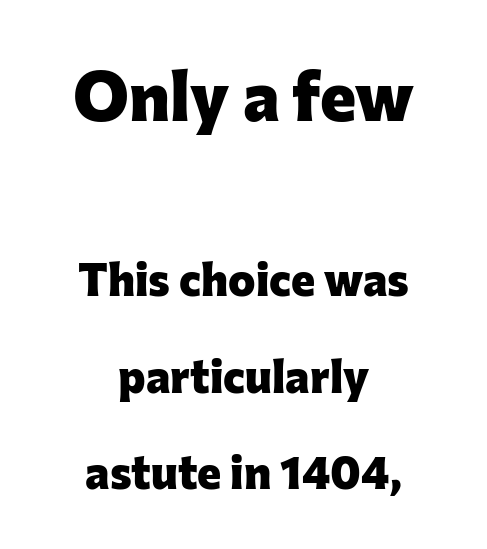
Q: Is the text bold? A: Yes.
Q: Is the text italic (slanted)? A: No, it is upright.
Q: Is the typeface a serif or a sans-serif typeface? A: Sans-serif.
Q: Is the text underlined? A: No.
Q: How is the paragraph aligned? A: Centered.
Q: Is the spacing between letters normal or unusually wide? A: Normal.
Q: Is the spacing between lines tight, normal or loose? A: Loose.
Q: Which block of text is set in a larger size, the first (top) or the second (bottom)? A: The first (top) one.
Q: Width (condensed, normal, or wide)? A: Normal.
Q: Stroke contrast? A: Low.
Q: x-height? A: Medium.
Q: Monospaced? A: No.
